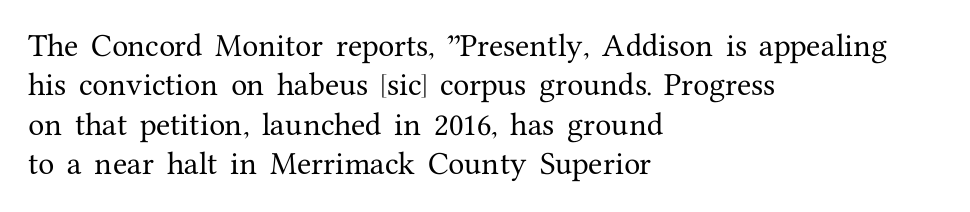
Q: Is the text italic (slanted)? A: No, it is upright.
Q: Is the text underlined? A: No.
Q: How is the paragraph aligned? A: Left-aligned.
Q: Is the spacing between letters normal or unusually wide? A: Normal.
Q: Is the spacing between lines tight, normal or loose? A: Normal.
